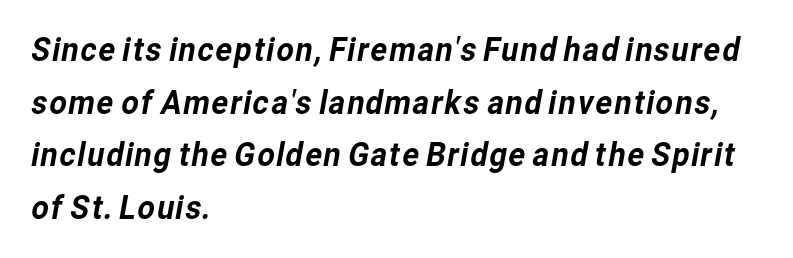
Q: Is the typeface a serif or a sans-serif typeface? A: Sans-serif.
Q: Is the text underlined? A: No.
Q: How is the paragraph aligned? A: Left-aligned.
Q: Is the spacing between letters normal or unusually wide? A: Normal.
Q: Is the spacing between lines tight, normal or loose? A: Normal.
Q: Width (condensed, normal, or wide)? A: Normal.
Q: Stroke contrast? A: Low.
Q: x-height? A: Medium.
Q: Monospaced? A: No.
